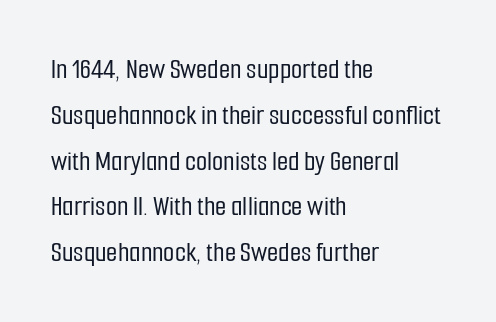
This is the regular roman posture of the typeface. Glyph-to-glyph distance matches everyday printed text. Alignment: flush left. Nope, no serifs anywhere on these letters. This sample has the flowing, uneven cadence of proportional lettering.
